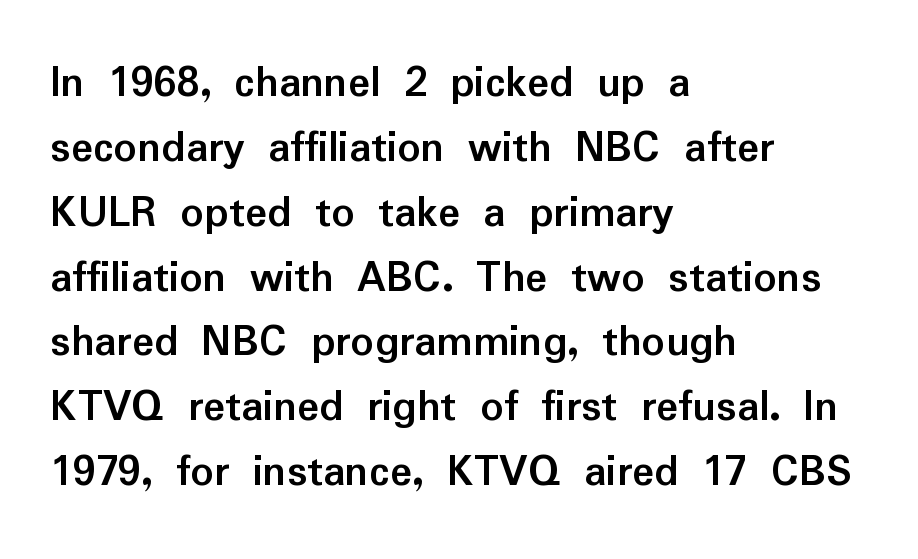
Q: Is the text bold? A: Yes.
Q: Is the text italic (slanted)? A: No, it is upright.
Q: Is the typeface a serif or a sans-serif typeface? A: Sans-serif.
Q: Is the text underlined? A: No.
Q: How is the paragraph aligned? A: Left-aligned.
Q: Is the spacing between letters normal or unusually wide? A: Normal.
Q: Is the spacing between lines tight, normal or loose? A: Normal.
Q: Width (condensed, normal, or wide)? A: Normal.
Q: Stroke contrast? A: Low.
Q: x-height? A: Medium.
Q: Monospaced? A: No.
